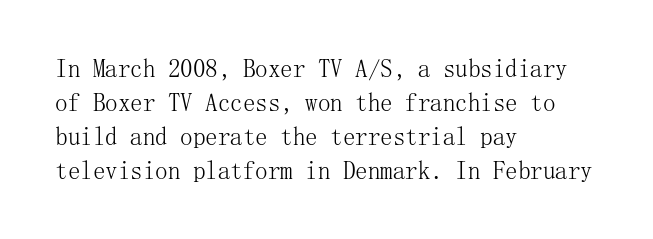
Q: Is the text bold? A: No.
Q: Is the text italic (slanted)? A: No, it is upright.
Q: Is the text underlined? A: No.
Q: How is the paragraph aligned? A: Left-aligned.
Q: Is the spacing between letters normal or unusually wide? A: Normal.
Q: Is the spacing between lines tight, normal or loose? A: Normal.
